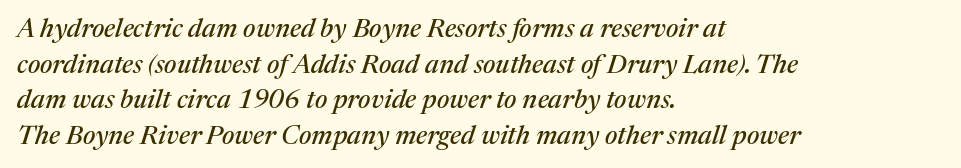
Q: Is the text italic (slanted)? A: Yes, it leans right by about 17 degrees.
Q: Is the text underlined? A: No.
Q: How is the paragraph aligned? A: Left-aligned.
Q: Is the spacing between letters normal or unusually wide? A: Normal.
Q: Is the spacing between lines tight, normal or loose? A: Normal.
